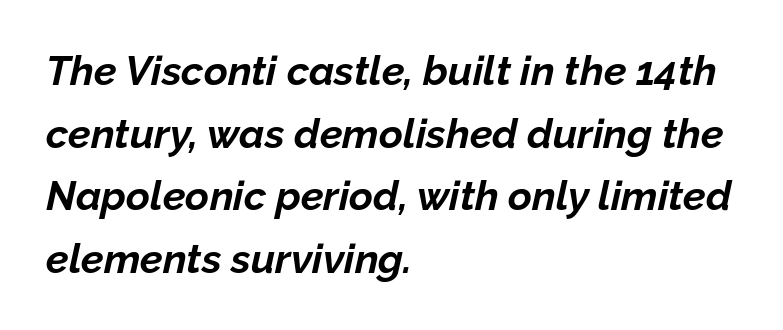
The image shows 41 px bold type, italic (leaning right); set left-aligned, normal line spacing (1.53x), normal letter spacing, not underlined; low stroke contrast and a medium x-height.
